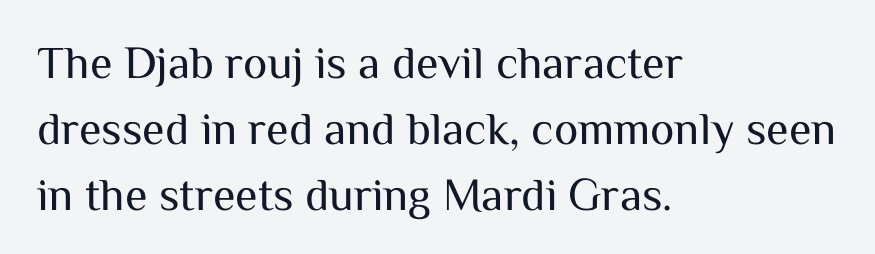
Q: Is the text bold? A: No.
Q: Is the text italic (slanted)? A: No, it is upright.
Q: Is the typeface a serif or a sans-serif typeface? A: Sans-serif.
Q: Is the text underlined? A: No.
Q: How is the paragraph aligned? A: Left-aligned.
Q: Is the spacing between letters normal or unusually wide? A: Normal.
Q: Is the spacing between lines tight, normal or loose? A: Normal.
Q: Width (condensed, normal, or wide)? A: Normal.
Q: Stroke contrast? A: Medium.
Q: x-height? A: Medium.
Q: Monospaced? A: No.
